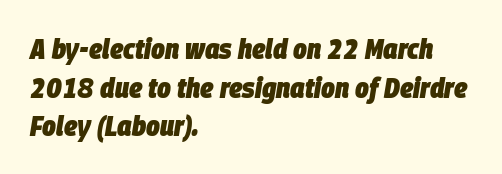
{"italic": "yes", "lean": "right", "slant_degrees": 9, "bold": "yes", "weight": "heavy", "width": "condensed", "stroke_contrast": "low", "x_height": "large", "monospaced": "no", "underline": "no", "align": "left", "line_spacing": "normal", "line_spacing_ratio": 1.33, "letter_spacing": "normal", "letter_spacing_em": 0.0, "glyph_px": 29}
